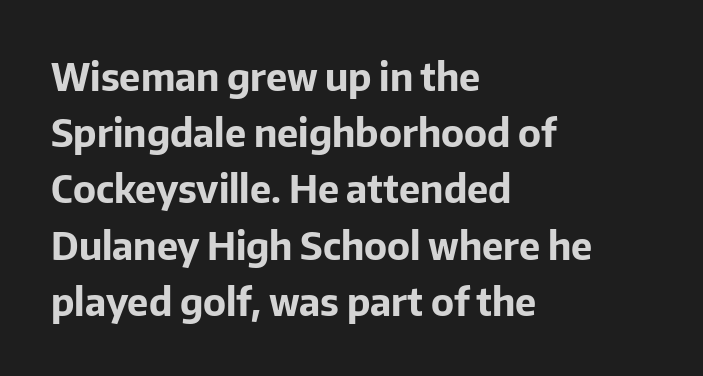
The image shows 38 px bold sans-serif type, upright; set left-aligned, normal line spacing (1.48x), normal letter spacing, not underlined; low stroke contrast and a medium x-height.
